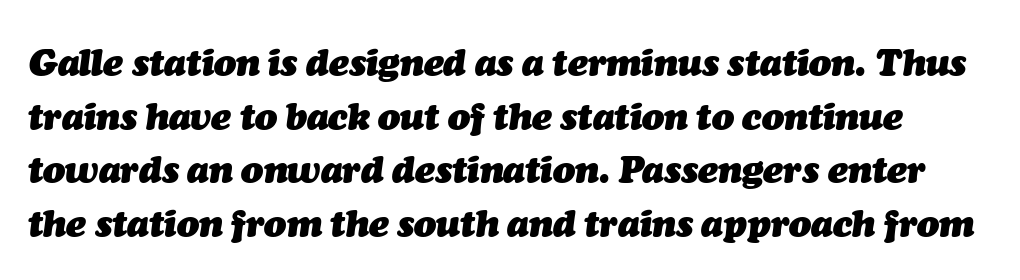
The image shows 37 px heavy type, italic (leaning right); set normal line spacing (1.45x), normal letter spacing, not underlined; medium stroke contrast and a medium x-height.
